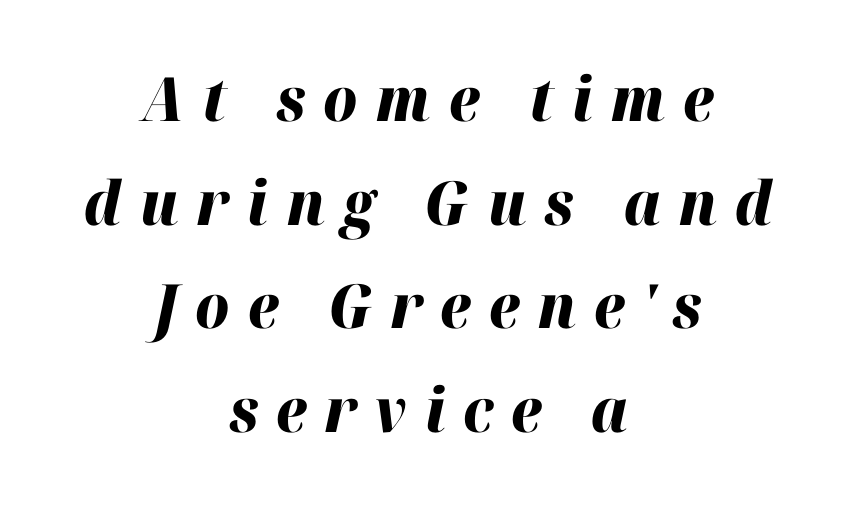
Q: Is the text bold? A: Yes.
Q: Is the text italic (slanted)? A: Yes, it leans right by about 12 degrees.
Q: Is the text underlined? A: No.
Q: How is the paragraph aligned? A: Centered.
Q: Is the spacing between letters normal or unusually wide? A: Unusually wide.
Q: Is the spacing between lines tight, normal or loose? A: Normal.
Q: Width (condensed, normal, or wide)? A: Normal.
Q: Stroke contrast? A: High.
Q: x-height? A: Medium.
Q: Monospaced? A: No.
